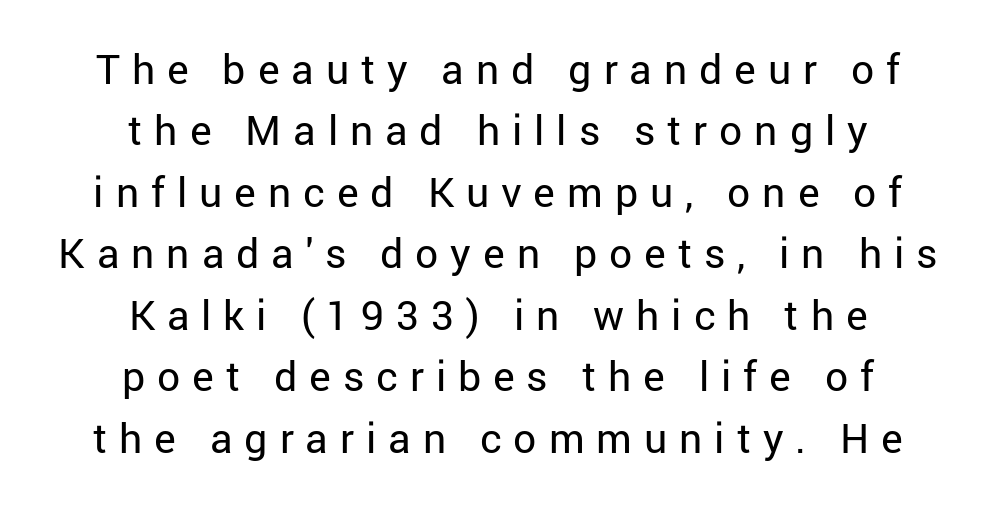
The passage shown is not underscored anywhere. Nothing sits at the stroke ends, so this counts as sans-serif. The rendering uses natural spacing where letterforms have individual widths. Characters remain perfectly vertical along every line.
